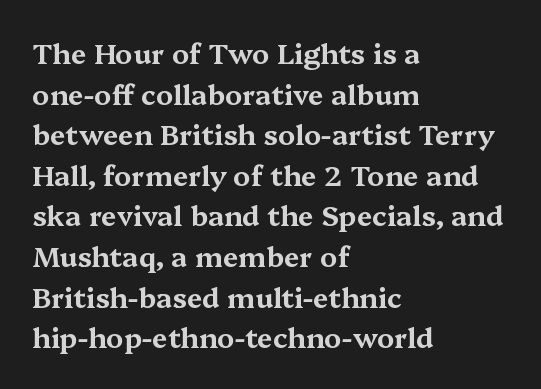
{"serif": "yes", "italic": "no", "width": "wide", "stroke_contrast": "medium", "x_height": "medium", "monospaced": "no", "underline": "no", "align": "left", "line_spacing": "normal", "line_spacing_ratio": 1.45, "letter_spacing": "normal", "letter_spacing_em": 0.0, "glyph_px": 28}
